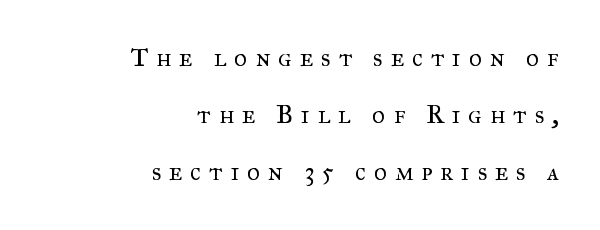
The image shows 26 px text type, upright; set right-aligned, loose line spacing (2.2x), unusually wide letter spacing (+0.29 em), not underlined.
